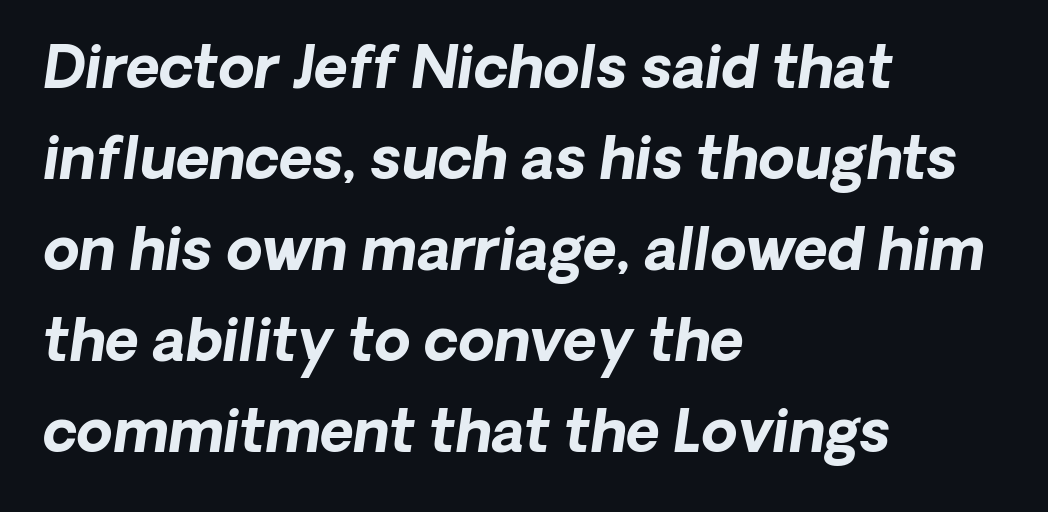
These lines are rendered in a variable-pitch font. Any mark beneath the type? The region is blank. If you drew a ruler down the left edge, every line would touch it. Does extra space separate the letters? No, they use regular spacing.
